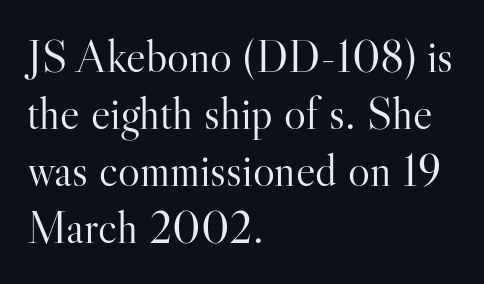
The image shows 46 px light serif type, upright; set left-aligned, line spacing 1.24x, normal letter spacing, not underlined; high stroke contrast and a small x-height.
